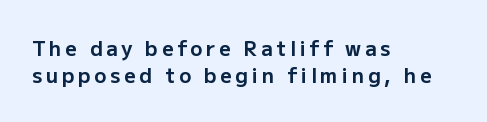
What weight is shown? A full bold with thick strokes. Is there any slant? The stems are plumb. A clean baseline with only descenders dipping below it. Honestly, the row spacing looks completely unremarkable. The paragraph shown leans on its left margin.
